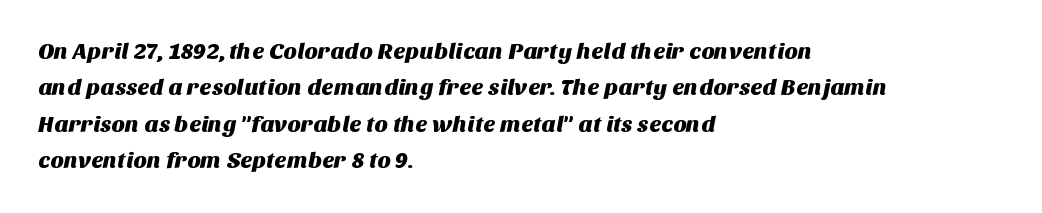
Q: Is the text underlined? A: No.
Q: How is the paragraph aligned? A: Left-aligned.
Q: Is the spacing between letters normal or unusually wide? A: Normal.
Q: Is the spacing between lines tight, normal or loose? A: Normal.
